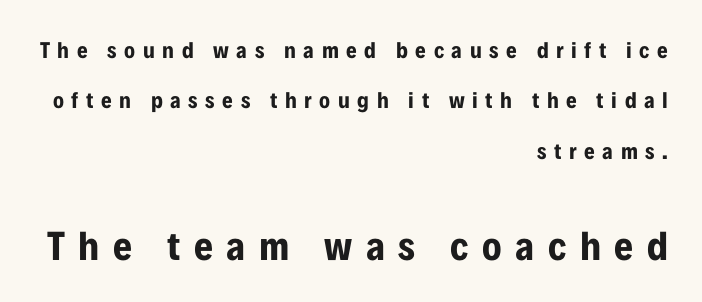
The image shows 41 px bold, condensed sans-serif type, upright; set right-aligned, loose line spacing (2.19x), unusually wide letter spacing (+0.33 em), not underlined; the second (bottom) block is 1.78x larger; low stroke contrast and a medium x-height.
